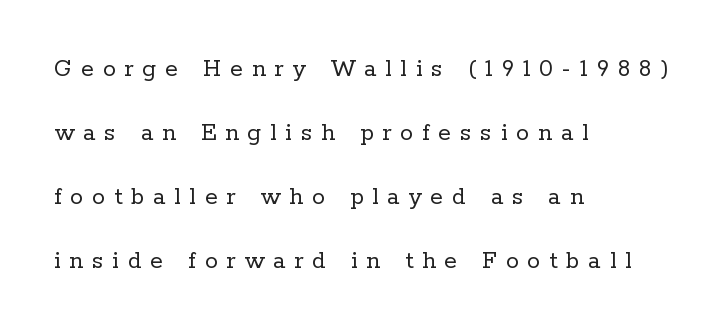
Q: Is the text bold? A: No.
Q: Is the text italic (slanted)? A: No, it is upright.
Q: Is the text underlined? A: No.
Q: How is the paragraph aligned? A: Left-aligned.
Q: Is the spacing between letters normal or unusually wide? A: Unusually wide.
Q: Is the spacing between lines tight, normal or loose? A: Loose.
